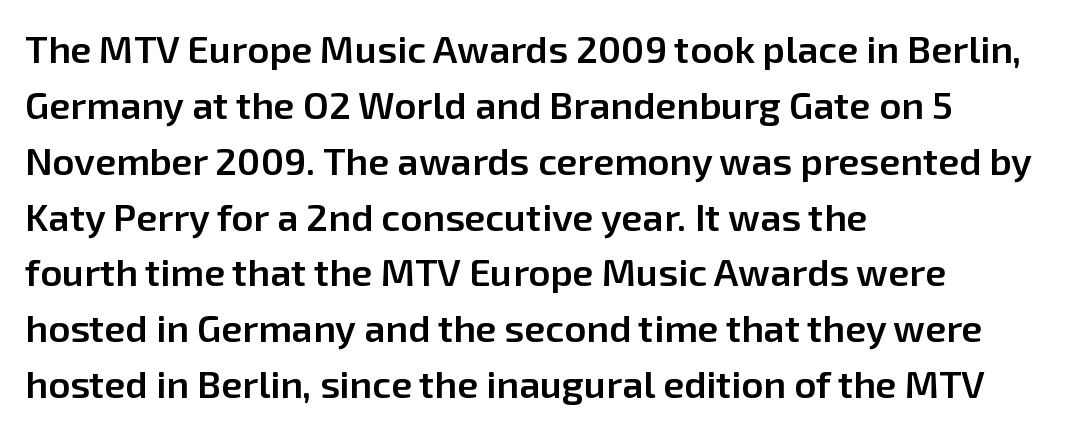
{"serif": "no", "italic": "no", "bold": "semi", "weight": "semibold", "width": "normal", "stroke_contrast": "low", "x_height": "medium", "monospaced": "no", "underline": "no", "align": "left", "line_spacing": "normal", "line_spacing_ratio": 1.47, "letter_spacing": "normal", "letter_spacing_em": 0.0, "glyph_px": 38}
